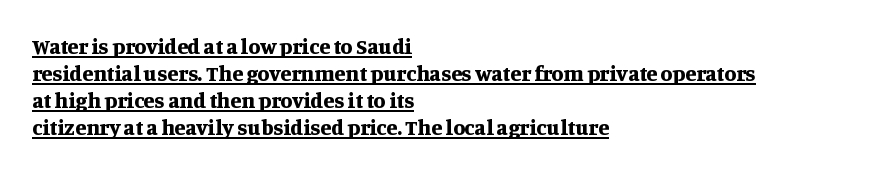
Q: Is the text bold? A: Yes.
Q: Is the text italic (slanted)? A: No, it is upright.
Q: Is the text underlined? A: Yes.
Q: How is the paragraph aligned? A: Left-aligned.
Q: Is the spacing between letters normal or unusually wide? A: Normal.
